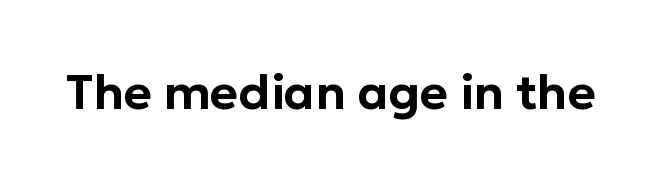
Q: Is the text italic (slanted)? A: No, it is upright.
Q: Is the typeface a serif or a sans-serif typeface? A: Sans-serif.
Q: Is the text underlined? A: No.
Q: Is the spacing between letters normal or unusually wide? A: Normal.
Q: Width (condensed, normal, or wide)? A: Normal.
Q: Stroke contrast? A: Low.
Q: x-height? A: Medium.
Q: Monospaced? A: No.
